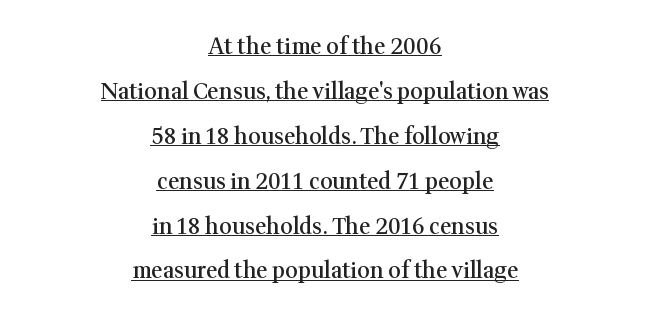
{"italic": "no", "bold": "semi", "underline": "yes", "align": "center", "line_spacing": "loose", "line_spacing_ratio": 2.04, "letter_spacing": "normal", "letter_spacing_em": 0.0, "glyph_px": 22}
